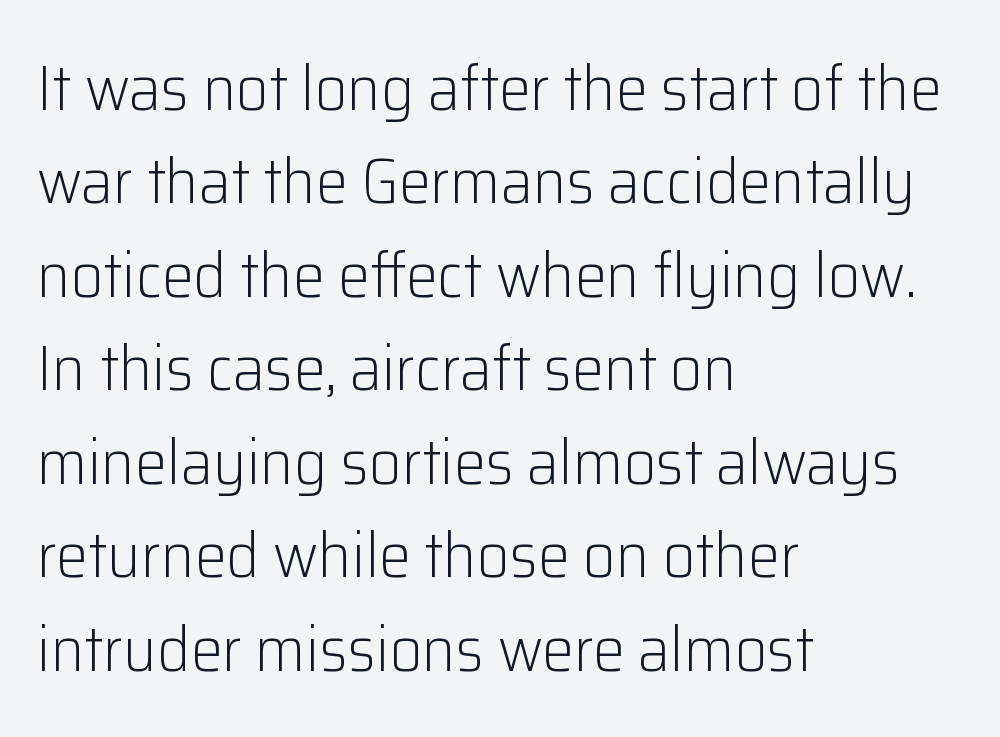
Looks like regular typesetting: each glyph gets only the width it needs. What's the leading like? Ordinary, nothing unusual. Letters rest on an invisible, unmarked baseline. Every character sits straight up, as roman type does. The gaps between neighbouring characters are ordinary and unremarkable.
